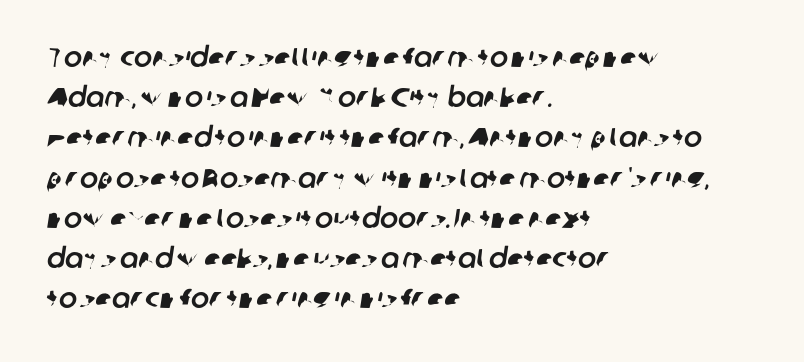
One glance says typical: line gaps are just what's usual. You could call the tracking neutral — neither tight nor loose. This rendering uses left alignment, leaving the right contour irregular. Quick note: underline off.
